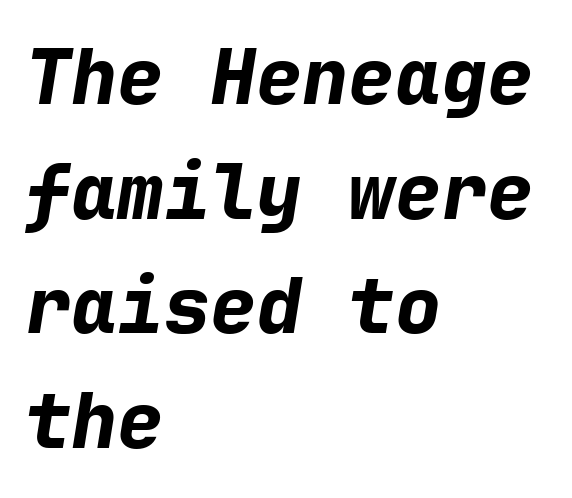
{"italic": "yes", "lean": "right", "slant_degrees": 9, "bold": "yes", "weight": "bold", "width": "normal", "stroke_contrast": "low", "x_height": "medium", "monospaced": "yes", "underline": "no", "align": "left", "line_spacing": "normal", "line_spacing_ratio": 1.49, "letter_spacing": "normal", "letter_spacing_em": 0.0, "glyph_px": 77}
